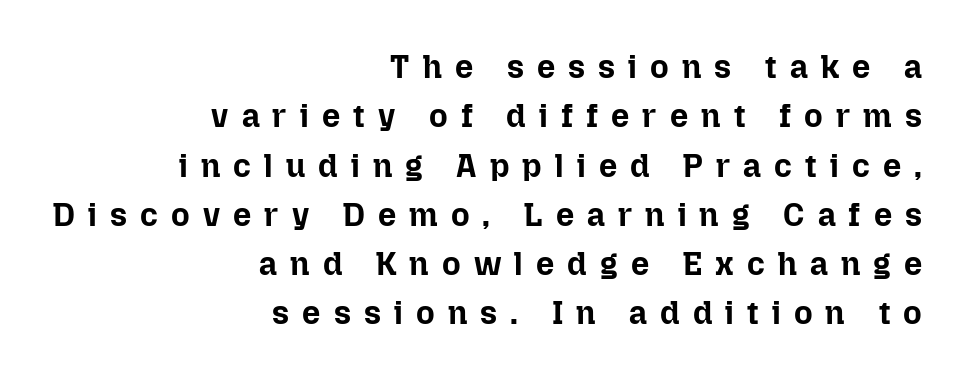
Does extra space separate the letters? Yes, quite a lot of it. Summary of weight: heavy, a full bold. Successive baselines arrive at the customary interval. Glance below the letters and you will spot only blank space. The setting favours the right margin, as signatures and pull-quotes sometimes do. Do the characters align in a grid? No, the font is proportional.
